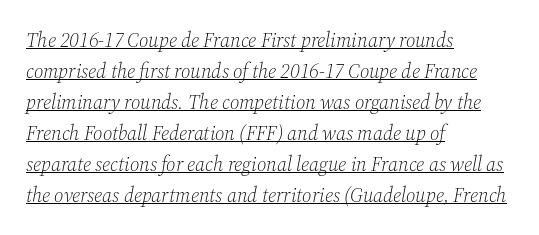
Tracking value appears to be zero — textbook default spacing. A typesetter would mark this as italic. Underlined type. These glyphs show unthickened strokes, regular width or finer.
